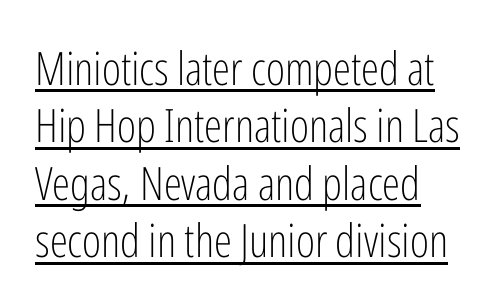
{"serif": "no", "italic": "no", "bold": "no", "weight": "light", "width": "condensed", "stroke_contrast": "low", "x_height": "medium", "monospaced": "no", "underline": "yes", "align": "left", "line_spacing": "normal", "line_spacing_ratio": 1.25, "letter_spacing": "normal", "letter_spacing_em": 0.0, "glyph_px": 46}
